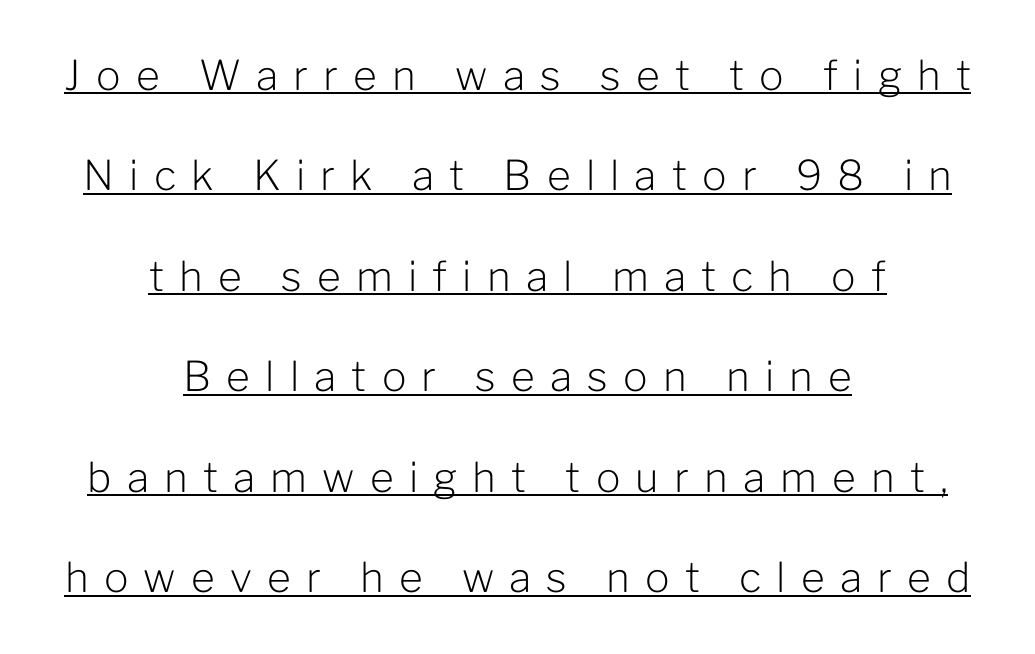
Q: Is the text bold? A: No.
Q: Is the text italic (slanted)? A: No, it is upright.
Q: Is the typeface a serif or a sans-serif typeface? A: Sans-serif.
Q: Is the text underlined? A: Yes.
Q: How is the paragraph aligned? A: Centered.
Q: Is the spacing between letters normal or unusually wide? A: Unusually wide.
Q: Is the spacing between lines tight, normal or loose? A: Loose.
Q: Width (condensed, normal, or wide)? A: Normal.
Q: Stroke contrast? A: Low.
Q: x-height? A: Medium.
Q: Monospaced? A: No.
